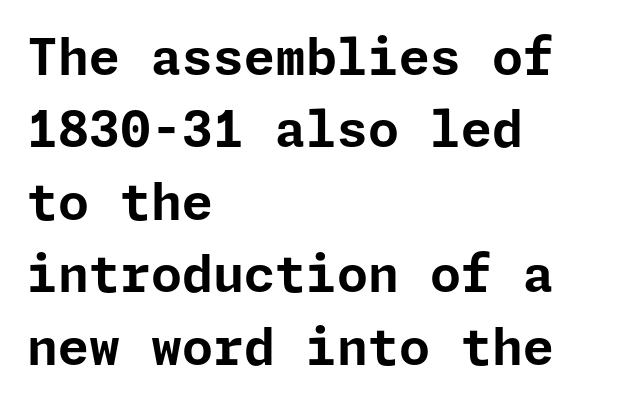
The image shows 50 px bold sans-serif type, upright; set left-aligned, normal line spacing (1.45x), normal letter spacing, not underlined; low stroke contrast and a medium x-height.
